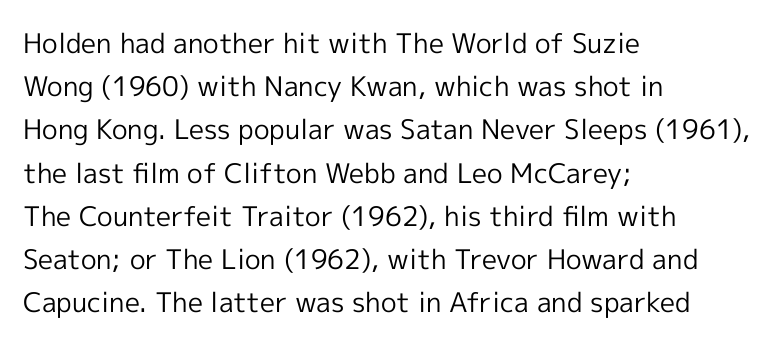
{"italic": "no", "bold": "no", "underline": "no", "align": "left", "line_spacing": "normal", "line_spacing_ratio": 1.6, "letter_spacing": "normal", "letter_spacing_em": 0.0, "glyph_px": 27}
